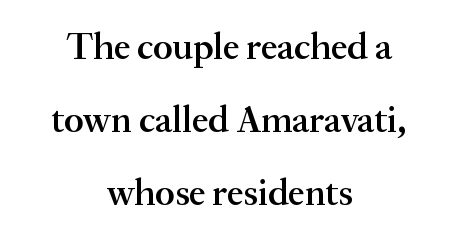
{"serif": "yes", "italic": "no", "bold": "semi", "weight": "semibold", "width": "normal", "stroke_contrast": "medium", "x_height": "small", "monospaced": "no", "underline": "no", "align": "center", "line_spacing": "loose", "line_spacing_ratio": 1.97, "letter_spacing": "normal", "letter_spacing_em": 0.0, "glyph_px": 37}
